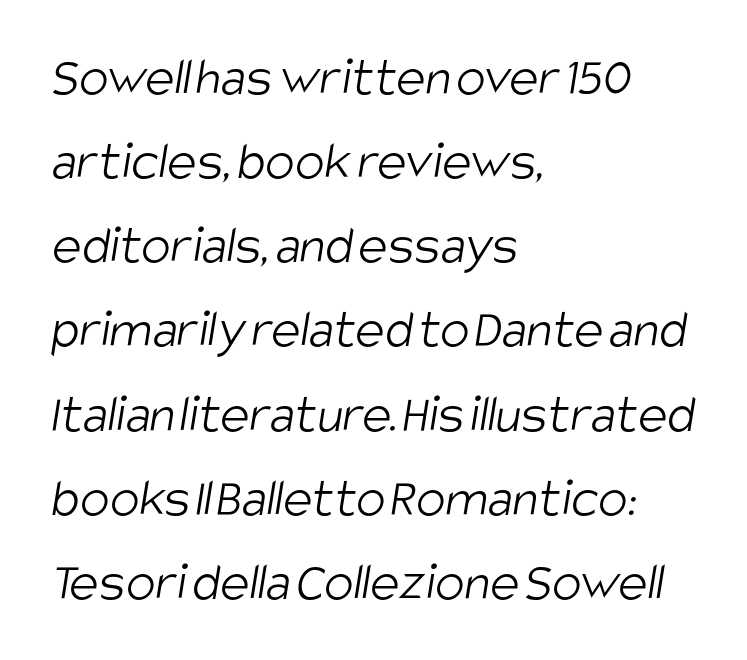
Q: Is the text bold? A: No.
Q: Is the typeface a serif or a sans-serif typeface? A: Sans-serif.
Q: Is the text underlined? A: No.
Q: How is the paragraph aligned? A: Left-aligned.
Q: Is the spacing between letters normal or unusually wide? A: Normal.
Q: Is the spacing between lines tight, normal or loose? A: Normal.
Q: Width (condensed, normal, or wide)? A: Condensed.
Q: Stroke contrast? A: Low.
Q: x-height? A: Large.
Q: Monospaced? A: No.
